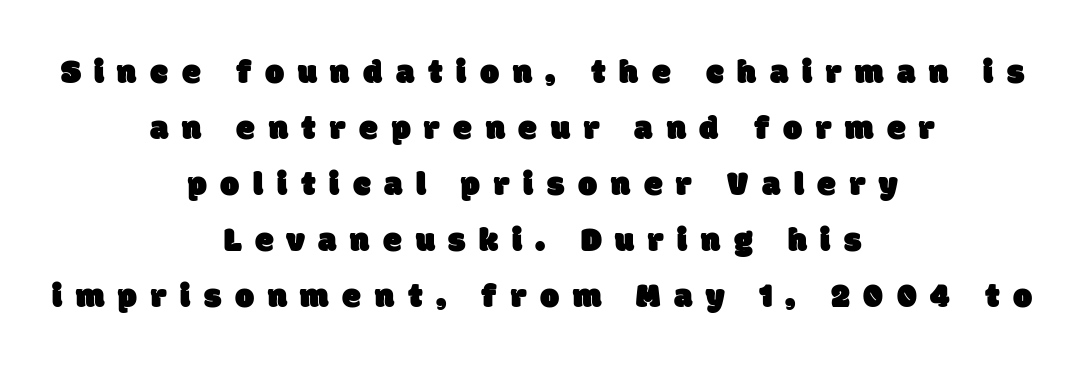
Q: Is the typeface a serif or a sans-serif typeface? A: Sans-serif.
Q: Is the text underlined? A: No.
Q: How is the paragraph aligned? A: Centered.
Q: Is the spacing between letters normal or unusually wide? A: Unusually wide.
Q: Is the spacing between lines tight, normal or loose? A: Normal.
Q: Width (condensed, normal, or wide)? A: Normal.
Q: Stroke contrast? A: Low.
Q: x-height? A: Large.
Q: Monospaced? A: No.
